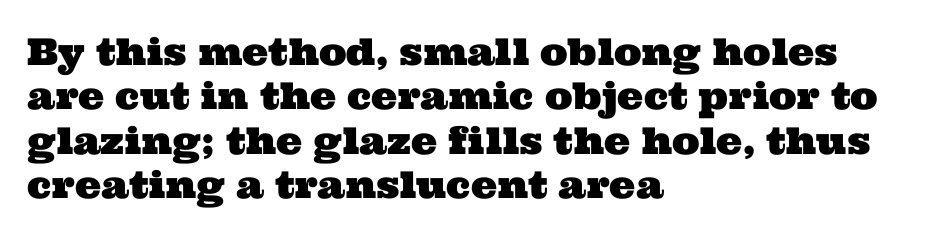
The image shows 37 px wide serif type; set left-aligned, line spacing 1.2x, normal letter spacing, not underlined; medium stroke contrast and a medium x-height.
